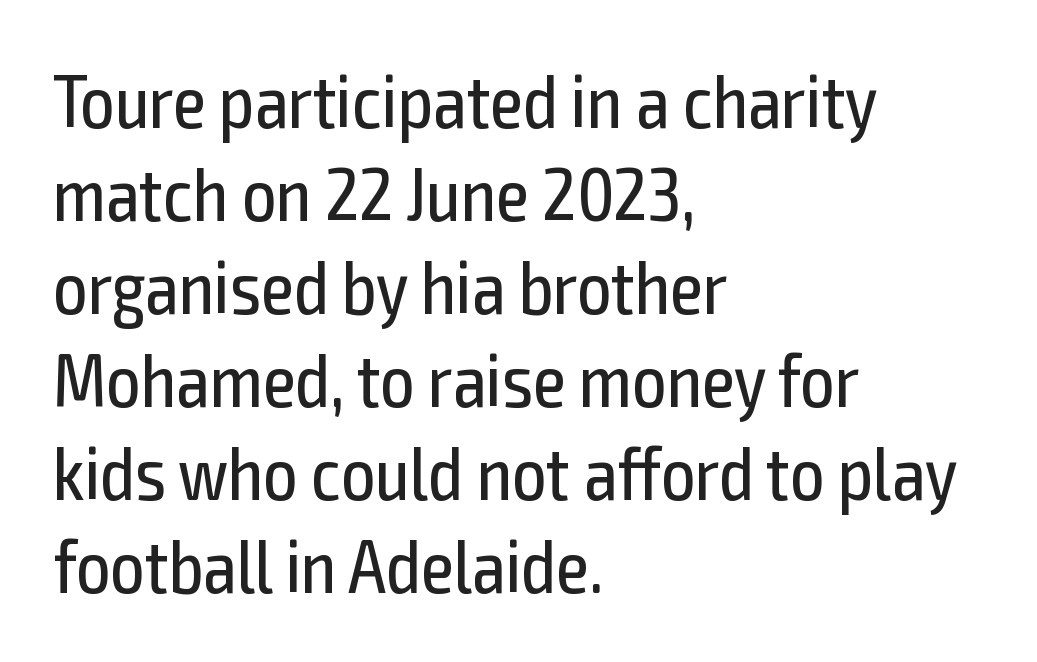
Q: Is the text bold? A: No.
Q: Is the text italic (slanted)? A: No, it is upright.
Q: Is the typeface a serif or a sans-serif typeface? A: Sans-serif.
Q: Is the text underlined? A: No.
Q: How is the paragraph aligned? A: Left-aligned.
Q: Is the spacing between letters normal or unusually wide? A: Normal.
Q: Width (condensed, normal, or wide)? A: Condensed.
Q: x-height? A: Medium.
Q: Monospaced? A: No.
